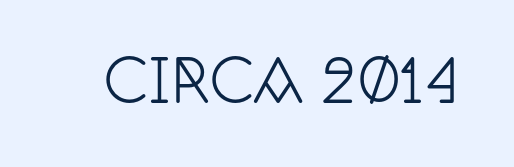
{"serif": "yes", "italic": "no", "width": "condensed", "stroke_contrast": "low", "x_height": "large", "monospaced": "no", "underline": "no", "letter_spacing": "normal", "letter_spacing_em": 0.0, "glyph_px": 58}
